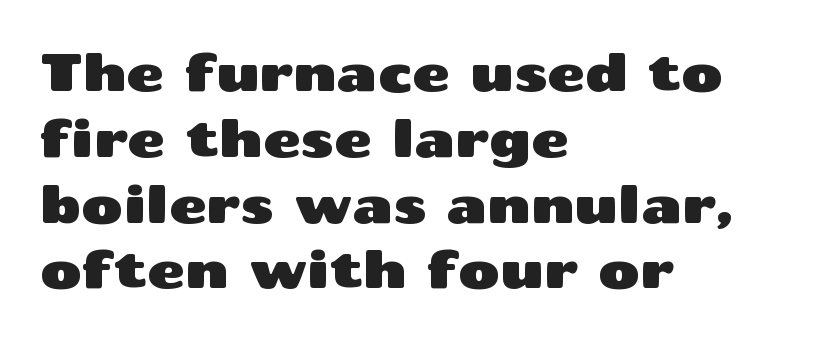
{"serif": "no", "italic": "no", "width": "wide", "stroke_contrast": "medium", "x_height": "medium", "monospaced": "no", "underline": "no", "align": "left", "line_spacing": "normal", "line_spacing_ratio": 1.29, "letter_spacing": "normal", "letter_spacing_em": 0.0, "glyph_px": 51}
